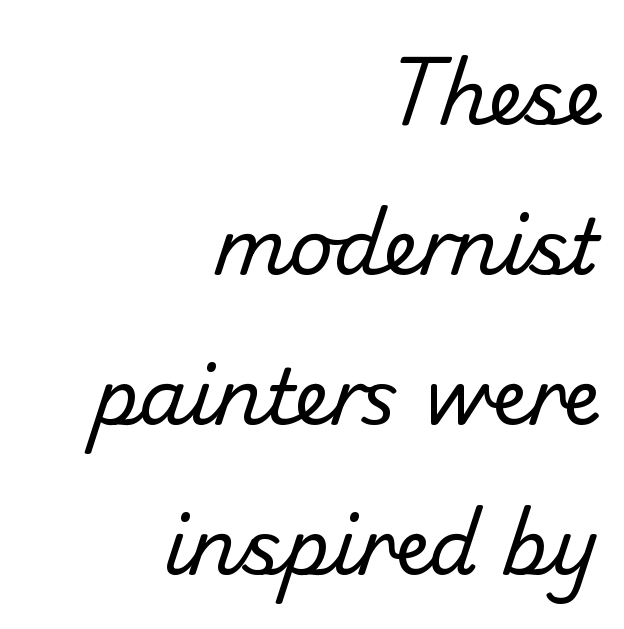
The image shows 77 px regular-weight sans-serif type; set right-aligned, loose line spacing (1.95x), normal letter spacing, not underlined; low stroke contrast and a small x-height.
